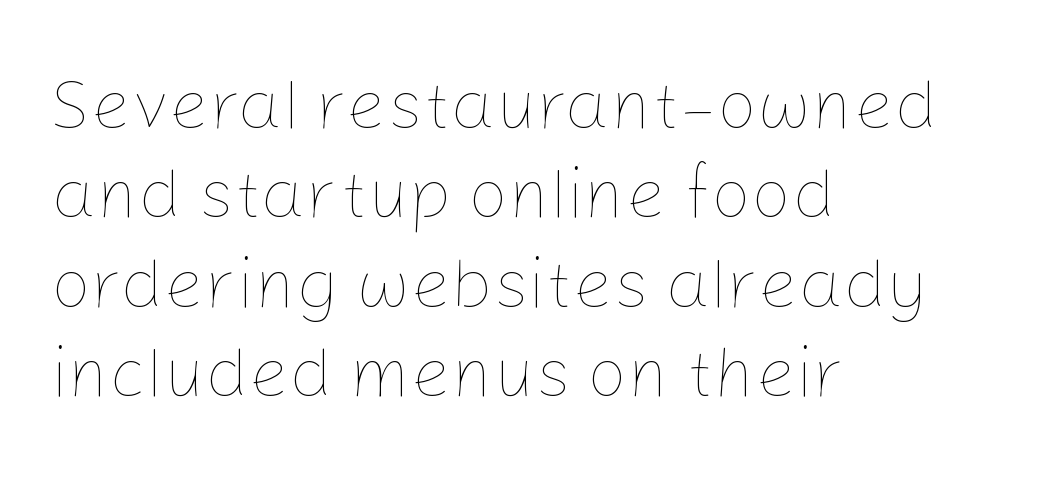
Q: Is the text bold? A: No.
Q: Is the text italic (slanted)? A: No, it is upright.
Q: Is the text underlined? A: No.
Q: How is the paragraph aligned? A: Left-aligned.
Q: Is the spacing between letters normal or unusually wide? A: Normal.
Q: Is the spacing between lines tight, normal or loose? A: Normal.
Q: Width (condensed, normal, or wide)? A: Normal.
Q: Stroke contrast? A: Low.
Q: x-height? A: Medium.
Q: Monospaced? A: No.
